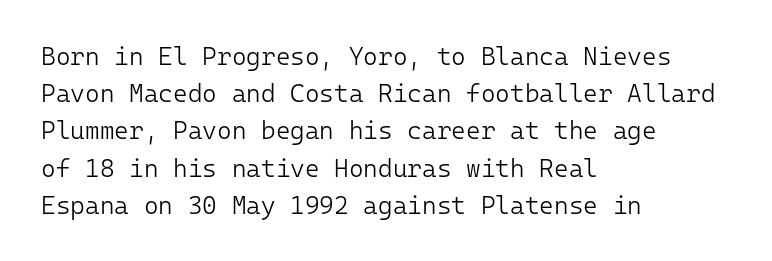
The image shows 25 px text type, upright; set left-aligned, normal line spacing (1.49x), normal letter spacing, not underlined.
